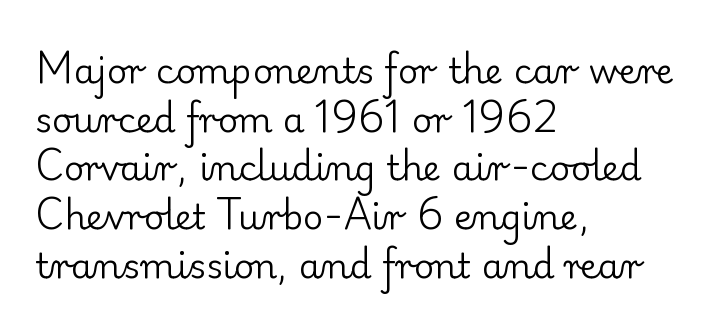
The letterforms sit at book weight or below. Where is the straight margin? On the left. Check the space under the baseline: it is left empty. Character widths vary here, with narrow letters taking less room than wide ones.
